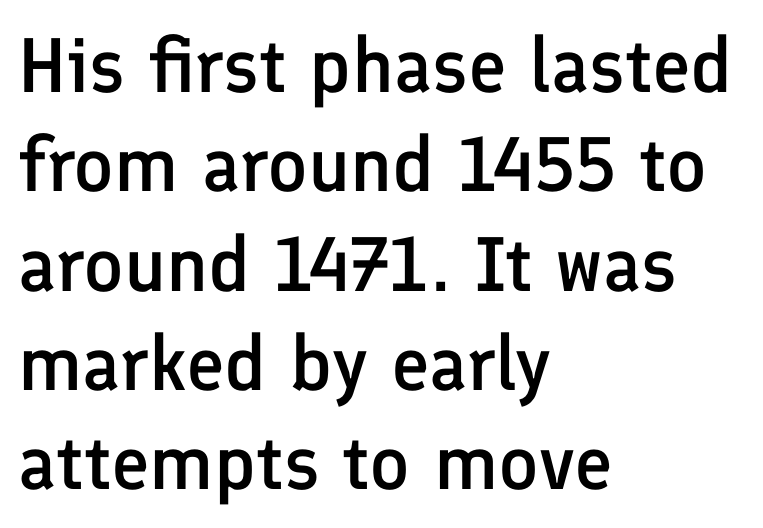
{"serif": "no", "italic": "no", "bold": "semi", "weight": "semibold", "width": "normal", "stroke_contrast": "low", "x_height": "medium", "monospaced": "no", "underline": "no", "align": "left", "line_spacing": "normal", "line_spacing_ratio": 1.29, "letter_spacing": "normal", "letter_spacing_em": 0.0, "glyph_px": 77}
